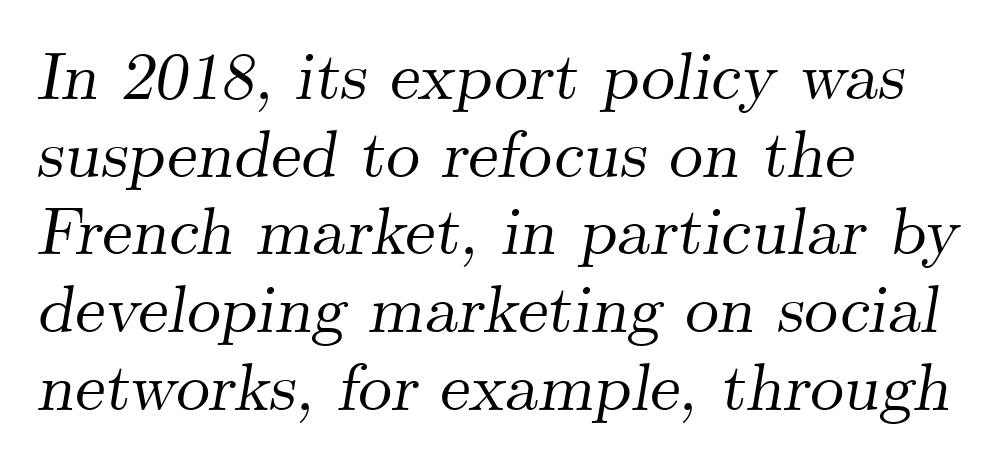
The image shows 67 px serif type, italic (leaning right); set left-aligned, line spacing 1.16x, normal letter spacing, not underlined; medium stroke contrast and a small x-height.
